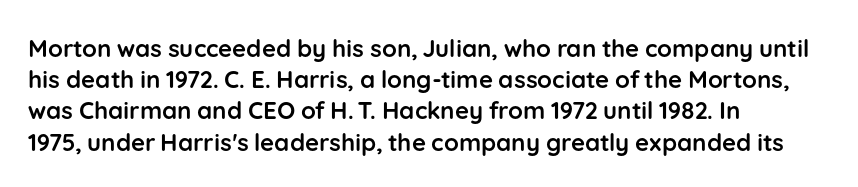
Every letter is thick-stroked: bold, no question. Line starts are locked; line ends wander. What's the leading like? Ordinary, nothing unusual. Glance below the letters and you will spot only blank space.
